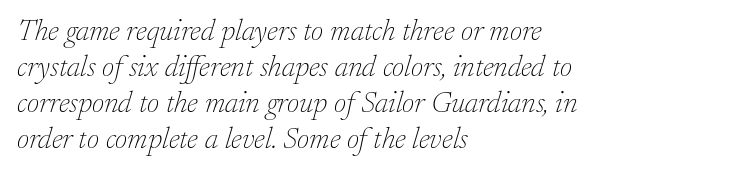
The image shows 30 px thin serif type, italic (leaning right); set left-aligned, line spacing 1.2x, normal letter spacing, not underlined; low stroke contrast and a small x-height.
